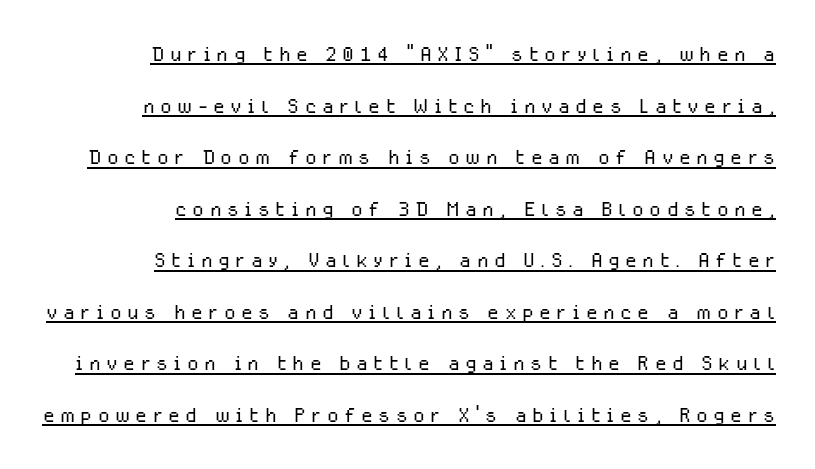
The image shows 27 px text type, upright; set right-aligned, loose line spacing (1.91x), unusually wide letter spacing (+0.2 em), underlined.
